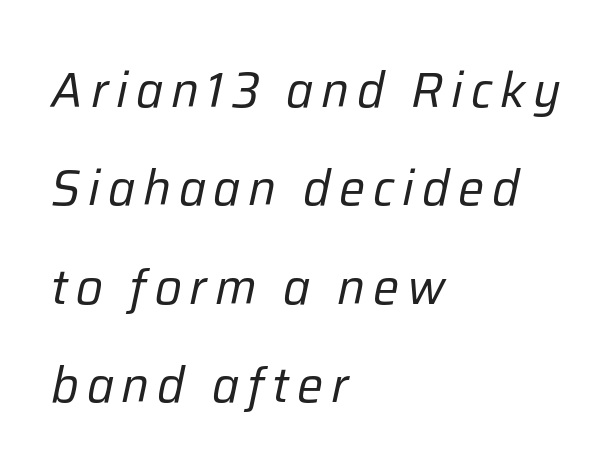
Q: Is the text bold? A: No.
Q: Is the text italic (slanted)? A: Yes, it leans right by about 12 degrees.
Q: Is the text underlined? A: No.
Q: How is the paragraph aligned? A: Left-aligned.
Q: Is the spacing between lines tight, normal or loose? A: Loose.
Q: Width (condensed, normal, or wide)? A: Normal.
Q: Stroke contrast? A: Low.
Q: x-height? A: Medium.
Q: Monospaced? A: No.
